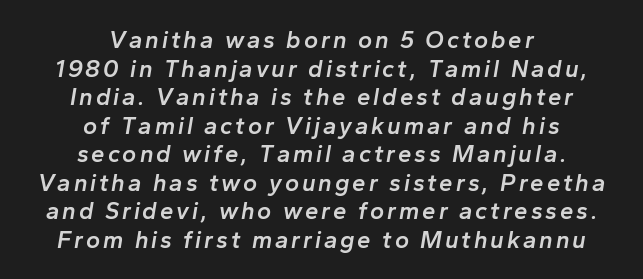
{"italic": "yes", "lean": "right", "slant_degrees": 10, "bold": "semi", "underline": "no", "align": "center", "line_spacing_ratio": 1.19, "glyph_px": 24}
